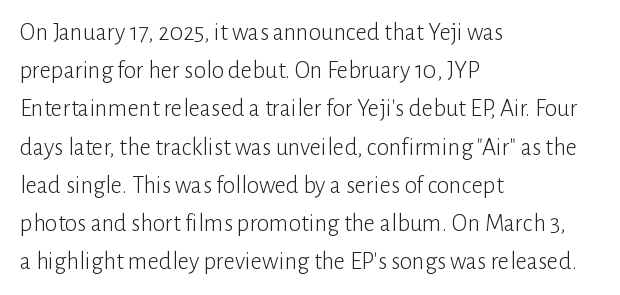
{"italic": "no", "bold": "no", "underline": "no", "align": "left", "line_spacing": "normal", "line_spacing_ratio": 1.53, "letter_spacing": "normal", "letter_spacing_em": 0.0, "glyph_px": 25}
